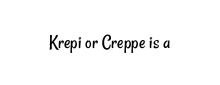
The image shows 20 px text type; set normal letter spacing, not underlined.
